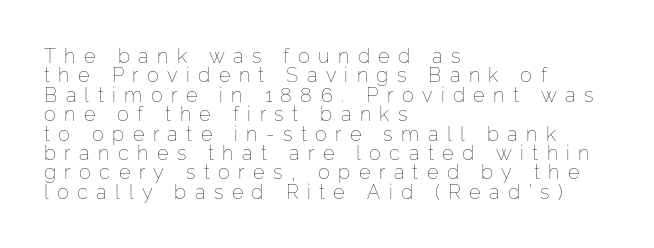
The image shows 20 px text type, upright; set left-aligned, tight line spacing (0.97x), unusually wide letter spacing (+0.42 em), not underlined.
